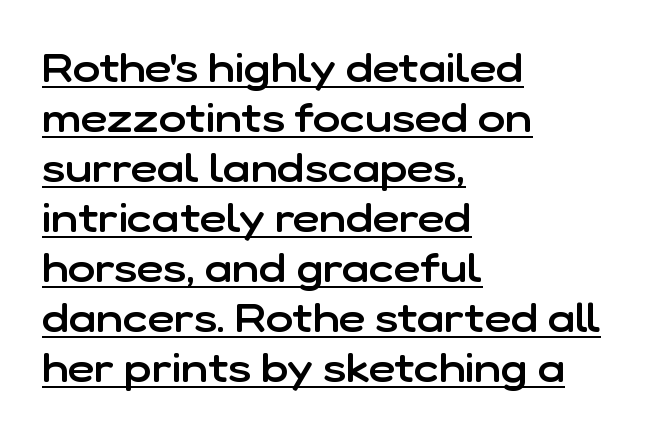
The image shows 41 px semibold sans-serif type, upright; set left-aligned, line spacing 1.22x, normal letter spacing, underlined; low stroke contrast and a medium x-height.
